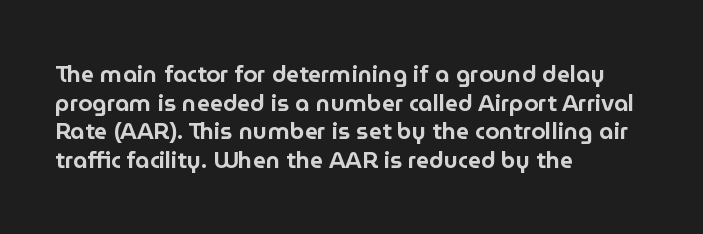
{"italic": "no", "underline": "no", "align": "left", "line_spacing_ratio": 1.24, "letter_spacing": "normal", "letter_spacing_em": 0.0, "glyph_px": 23}
